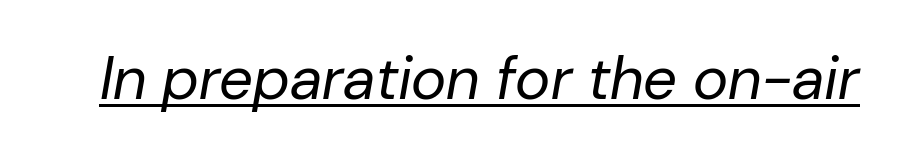
The image shows 60 px regular-weight type, italic (leaning right); set normal letter spacing, underlined; low stroke contrast and a medium x-height.
